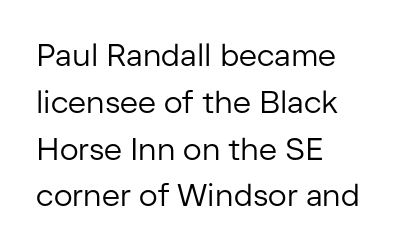
Q: Is the text bold? A: No.
Q: Is the text italic (slanted)? A: No, it is upright.
Q: Is the typeface a serif or a sans-serif typeface? A: Sans-serif.
Q: Is the text underlined? A: No.
Q: How is the paragraph aligned? A: Left-aligned.
Q: Is the spacing between letters normal or unusually wide? A: Normal.
Q: Is the spacing between lines tight, normal or loose? A: Normal.
Q: Width (condensed, normal, or wide)? A: Normal.
Q: Stroke contrast? A: Low.
Q: x-height? A: Medium.
Q: Monospaced? A: No.
